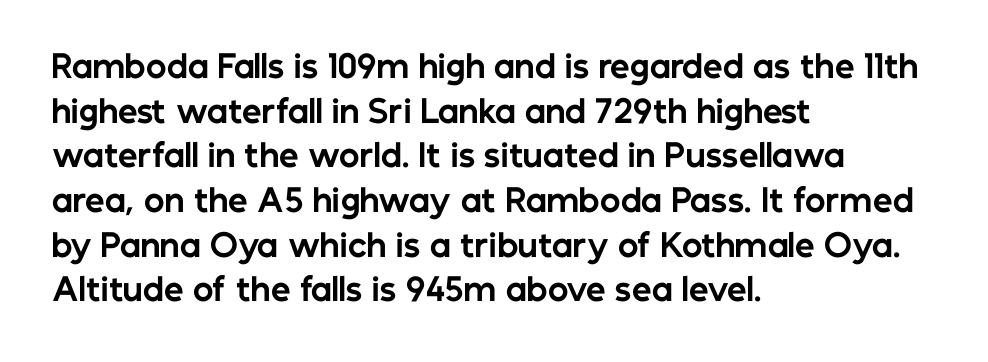
Q: Is the text bold? A: Yes.
Q: Is the text italic (slanted)? A: No, it is upright.
Q: Is the typeface a serif or a sans-serif typeface? A: Sans-serif.
Q: Is the text underlined? A: No.
Q: How is the paragraph aligned? A: Left-aligned.
Q: Is the spacing between letters normal or unusually wide? A: Normal.
Q: Is the spacing between lines tight, normal or loose? A: Normal.
Q: Width (condensed, normal, or wide)? A: Normal.
Q: Stroke contrast? A: Low.
Q: x-height? A: Medium.
Q: Monospaced? A: No.
